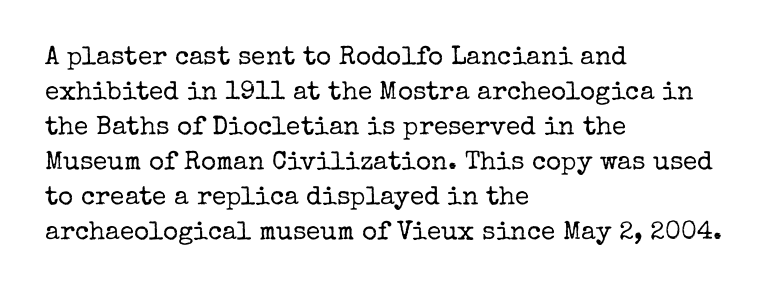
Q: Is the text bold? A: No.
Q: Is the text italic (slanted)? A: No, it is upright.
Q: Is the text underlined? A: No.
Q: How is the paragraph aligned? A: Left-aligned.
Q: Is the spacing between letters normal or unusually wide? A: Normal.
Q: Is the spacing between lines tight, normal or loose? A: Normal.
